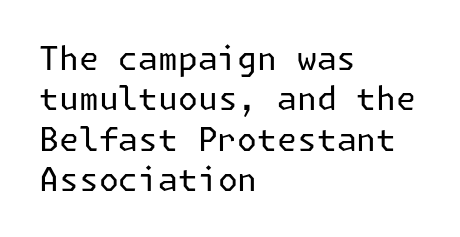
{"serif": "no", "italic": "no", "bold": "no", "weight": "regular", "width": "normal", "stroke_contrast": "low", "x_height": "medium", "underline": "no", "align": "left", "line_spacing": "normal", "line_spacing_ratio": 1.26, "letter_spacing": "normal", "letter_spacing_em": 0.0, "glyph_px": 32}
